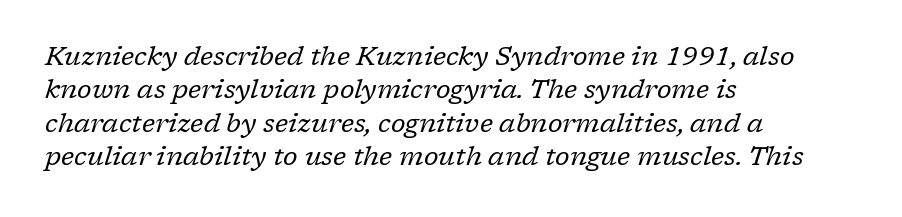
The ragged edge is on the right, which tells us the setting is flush left. A light-to-regular cut is what we see here. Letters rest on an invisible, unmarked baseline. Rows of type keep a routine distance in the vertical direction. Does extra space separate the letters? No, they use regular spacing.
